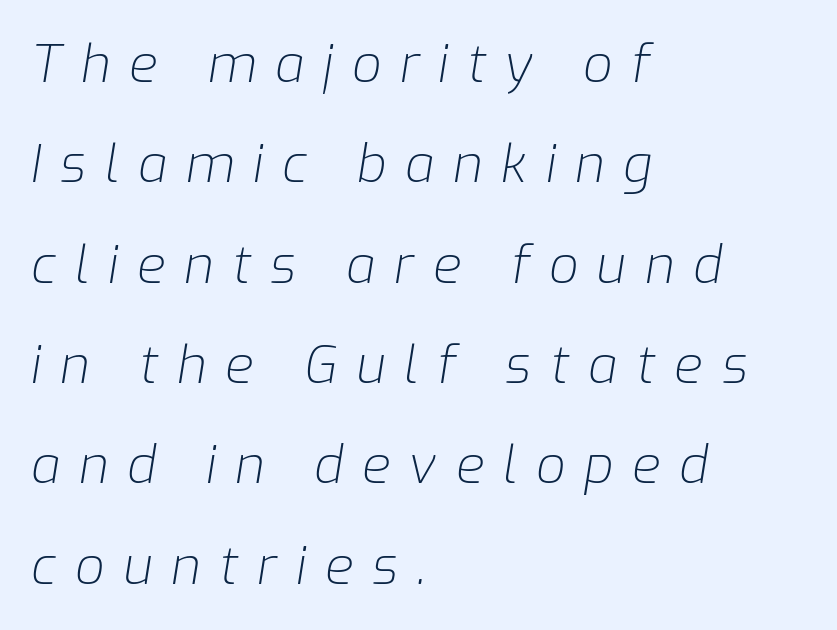
This sample trades compactness for vertical openness between lines. Short and long lines alike share a common starting point at left. The string is rendered with underlining switched off. Notice how the stems are inclined rather than vertical — that's the hallmark of italics. This sample has the flowing, uneven cadence of proportional lettering.
